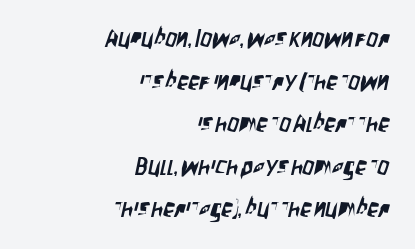
Check under the words: just untouched page. These lines keep a tight, regular rhythm from letter to letter. In CSS terms this would be text-align: right.
